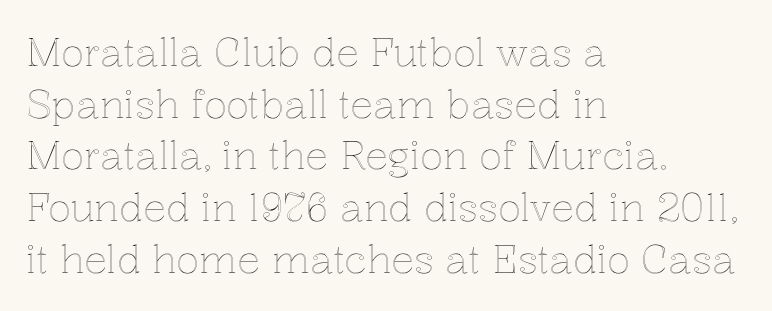
{"italic": "no", "width": "normal", "x_height": "medium", "monospaced": "no", "underline": "no", "align": "left", "line_spacing": "normal", "line_spacing_ratio": 1.36, "letter_spacing": "normal", "letter_spacing_em": 0.0, "glyph_px": 38}
